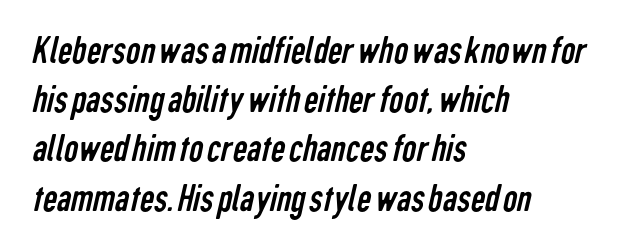
The image shows 40 px regular-weight, condensed sans-serif type; set left-aligned, line spacing 1.23x, normal letter spacing, not underlined; low stroke contrast and a medium x-height.
